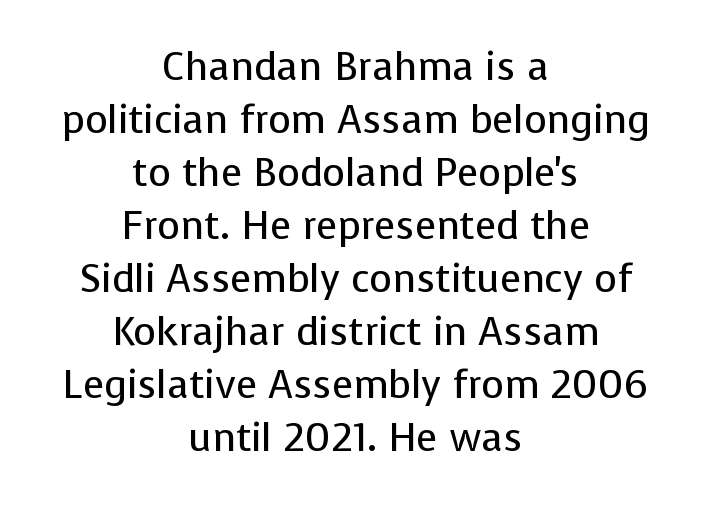
The lines in this sample share a center point and differ in where they start and stop. A typesetter would mark this as roman, not italic. You could call the tracking neutral — neither tight nor loose. This sample keeps an unexceptional amount of space between lines.
